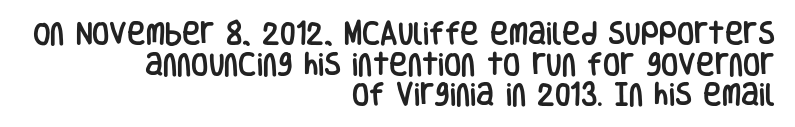
{"italic": "no", "underline": "no", "align": "right", "line_spacing_ratio": 1.23, "letter_spacing": "normal", "letter_spacing_em": 0.0, "glyph_px": 25}
